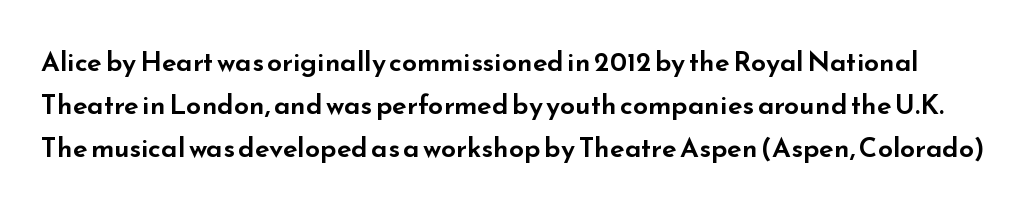
Each row of text sits above clean, open space. Every character sits straight up, as roman type does. Tracking value appears to be zero — textbook default spacing. Successive baselines arrive at the customary interval.
